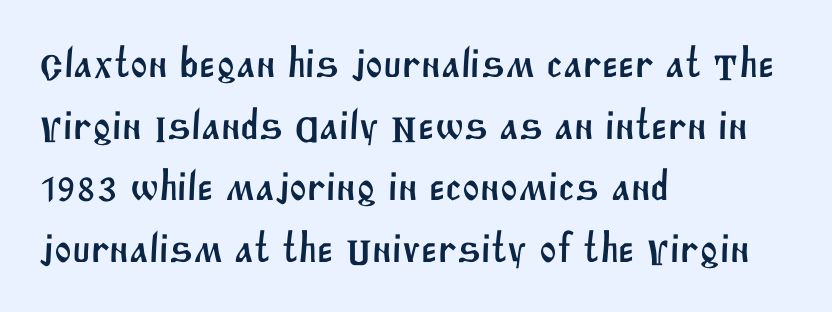
Q: Is the typeface a serif or a sans-serif typeface? A: Sans-serif.
Q: Is the text underlined? A: No.
Q: How is the paragraph aligned? A: Left-aligned.
Q: Is the spacing between letters normal or unusually wide? A: Normal.
Q: Is the spacing between lines tight, normal or loose? A: Normal.
Q: Width (condensed, normal, or wide)? A: Normal.
Q: Stroke contrast? A: Medium.
Q: x-height? A: Large.
Q: Monospaced? A: No.
